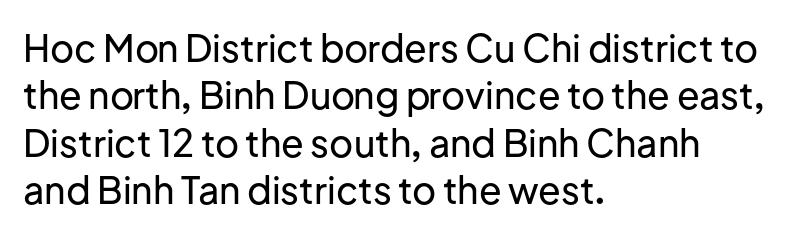
Look at the bottom of the vertical strokes: they stop flat, with no serifs. Spacing verdict: proportional, widths tailored to each character. Successive baselines arrive at the customary interval. Teacher's note: observe the even left margin — that is flush-left alignment. Type without underlining. This sample uses an upright cut, with every glyph sitting square on the baseline.
